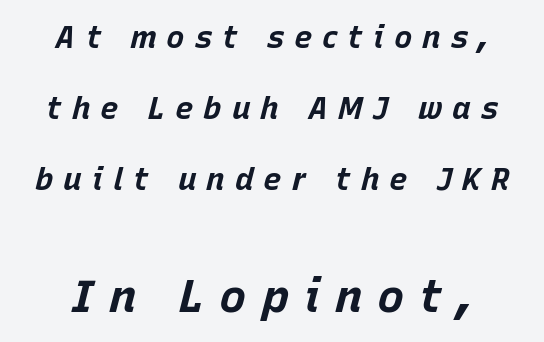
The lettering tilts uniformly, giving the passage an italic look. The lower block of text is set noticeably larger than the block above it. Looks like regular typesetting: each glyph gets only the width it needs. Every letter is thick-stroked: bold, no question.
